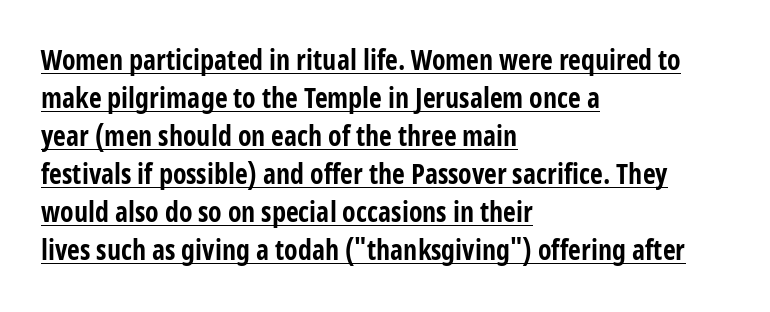
Q: Is the text bold? A: Yes.
Q: Is the text italic (slanted)? A: No, it is upright.
Q: Is the typeface a serif or a sans-serif typeface? A: Sans-serif.
Q: Is the text underlined? A: Yes.
Q: How is the paragraph aligned? A: Left-aligned.
Q: Is the spacing between letters normal or unusually wide? A: Normal.
Q: Is the spacing between lines tight, normal or loose? A: Normal.
Q: Width (condensed, normal, or wide)? A: Condensed.
Q: Stroke contrast? A: Low.
Q: x-height? A: Medium.
Q: Monospaced? A: No.
